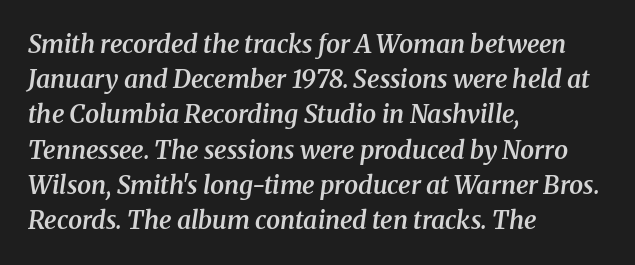
The image shows 25 px text type, italic (leaning right); set left-aligned, normal line spacing (1.41x), normal letter spacing, not underlined.
